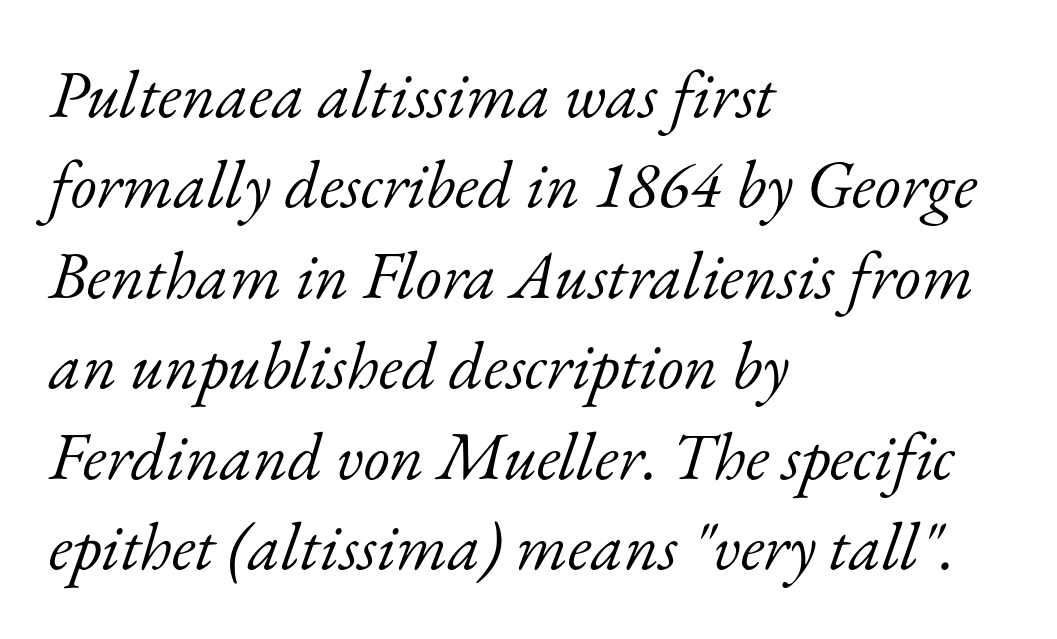
The image shows 67 px light serif type, italic (leaning right); set left-aligned, normal line spacing (1.35x), normal letter spacing, not underlined; low stroke contrast and a small x-height.
